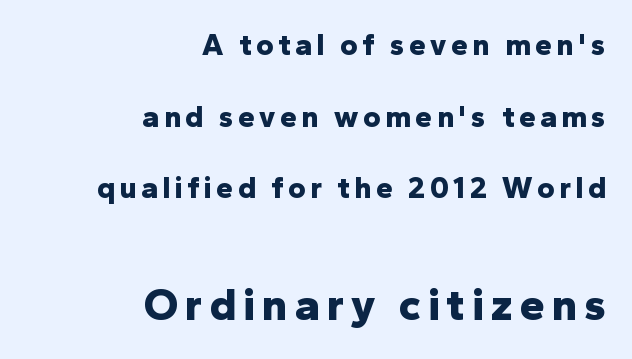
{"serif": "no", "italic": "no", "bold": "yes", "weight": "bold", "width": "normal", "stroke_contrast": "low", "x_height": "medium", "monospaced": "no", "underline": "no", "align": "right", "line_spacing": "loose", "line_spacing_ratio": 2.39, "larger_block": "second", "size_ratio": 1.5, "glyph_px": 45}
